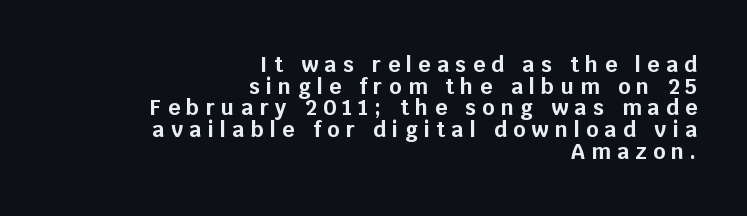
The image shows 21 px bold type, upright; set right-aligned, tight line spacing (1.03x), unusually wide letter spacing (+0.31 em), not underlined.
